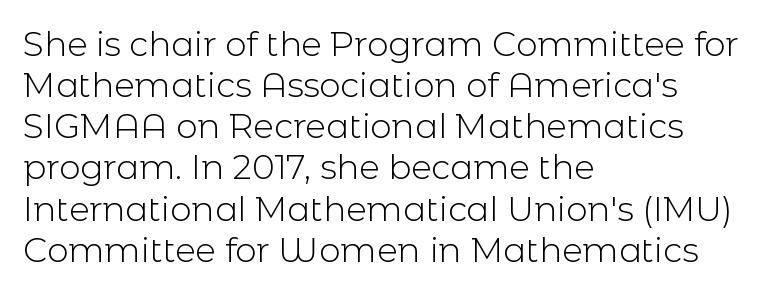
The image shows 34 px light sans-serif type, upright; set left-aligned, line spacing 1.21x, normal letter spacing, not underlined; a medium x-height.
